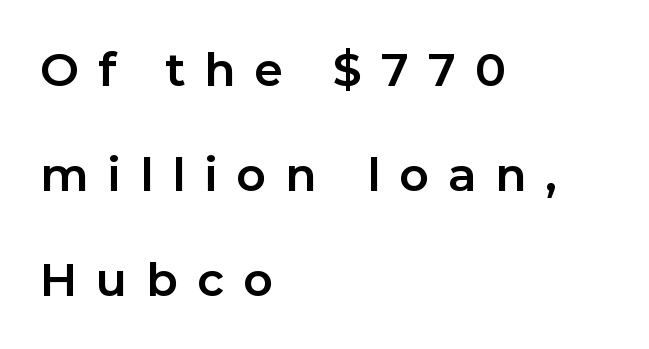
Q: Is the text bold? A: Yes.
Q: Is the text italic (slanted)? A: No, it is upright.
Q: Is the typeface a serif or a sans-serif typeface? A: Sans-serif.
Q: Is the text underlined? A: No.
Q: How is the paragraph aligned? A: Left-aligned.
Q: Is the spacing between letters normal or unusually wide? A: Unusually wide.
Q: Is the spacing between lines tight, normal or loose? A: Loose.
Q: Width (condensed, normal, or wide)? A: Normal.
Q: Stroke contrast? A: Low.
Q: x-height? A: Medium.
Q: Monospaced? A: No.
